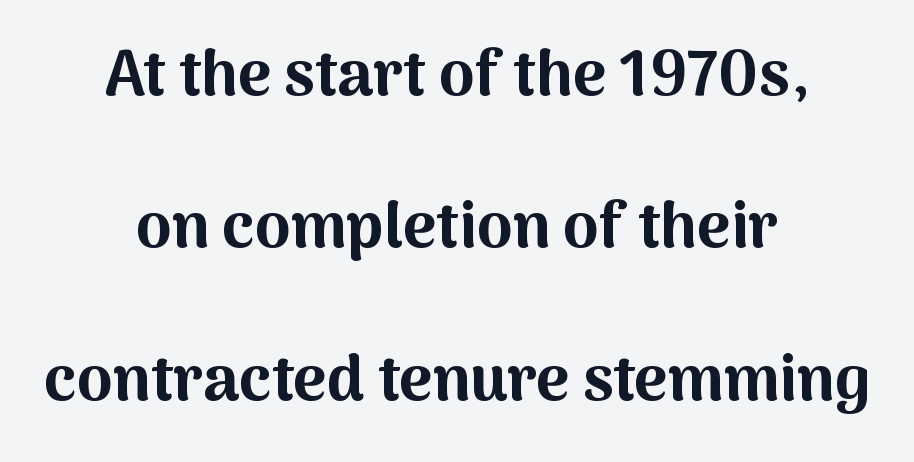
Q: Is the text bold? A: Yes.
Q: Is the text italic (slanted)? A: No, it is upright.
Q: Is the typeface a serif or a sans-serif typeface? A: Sans-serif.
Q: Is the text underlined? A: No.
Q: How is the paragraph aligned? A: Centered.
Q: Is the spacing between letters normal or unusually wide? A: Normal.
Q: Is the spacing between lines tight, normal or loose? A: Loose.
Q: Width (condensed, normal, or wide)? A: Normal.
Q: Stroke contrast? A: Medium.
Q: x-height? A: Medium.
Q: Monospaced? A: No.
